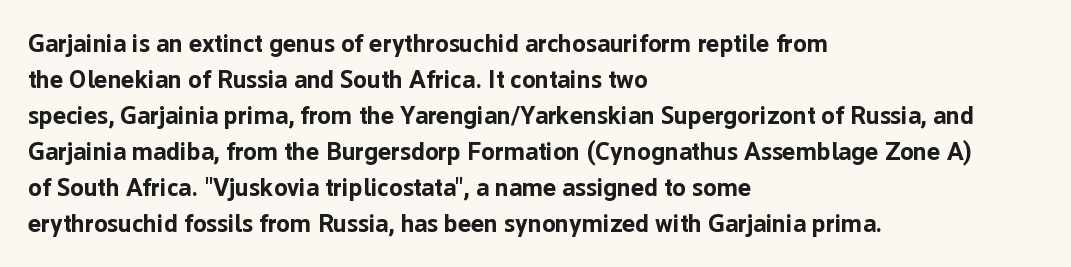
Nope, not italic — everything's standing straight. A normal amount of white space separates one row of letters from the next. Pretty heavy lettering here — definitely bold. Line starts are locked; line ends wander. Tracking here is standard; glyphs follow each other at the usual distance. Decoration check: the copy has no underline.
